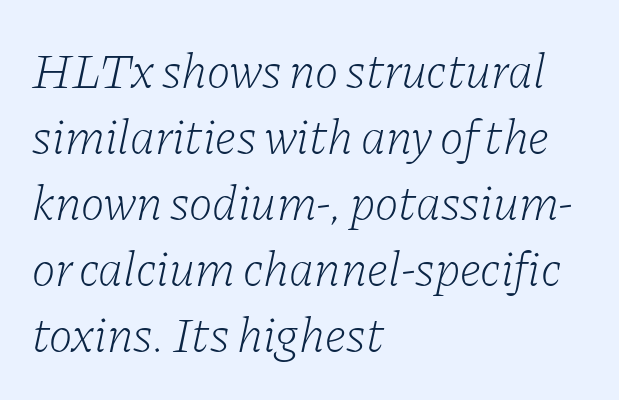
The image shows 50 px light serif type, italic (leaning right); set left-aligned, normal line spacing (1.32x), normal letter spacing, not underlined; low stroke contrast and a medium x-height.
